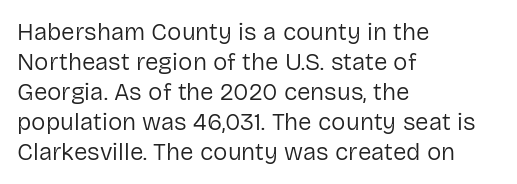
{"italic": "no", "bold": "no", "underline": "no", "align": "left", "line_spacing": "normal", "line_spacing_ratio": 1.25, "letter_spacing": "normal", "letter_spacing_em": 0.0, "glyph_px": 24}
